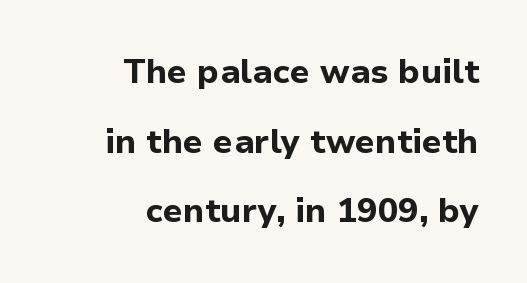
Q: Is the text bold? A: Yes.
Q: Is the text italic (slanted)? A: No, it is upright.
Q: Is the typeface a serif or a sans-serif typeface? A: Sans-serif.
Q: Is the text underlined? A: No.
Q: How is the paragraph aligned? A: Right-aligned.
Q: Is the spacing between letters normal or unusually wide? A: Normal.
Q: Is the spacing between lines tight, normal or loose? A: Loose.
Q: Width (condensed, normal, or wide)? A: Normal.
Q: Stroke contrast? A: Low.
Q: x-height? A: Medium.
Q: Monospaced? A: No.
